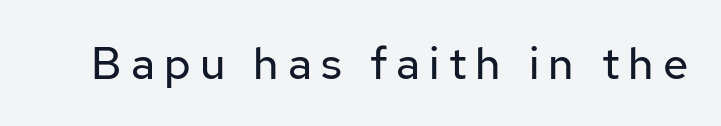
Spacing verdict: proportional, widths tailored to each character. Nothing heavy about these letters — not bold at all. Is the letter spacing exaggerated? Yes — the characters are pushed far apart. Upright lettering throughout. Nothing sits at the stroke ends, so this counts as sans-serif.
